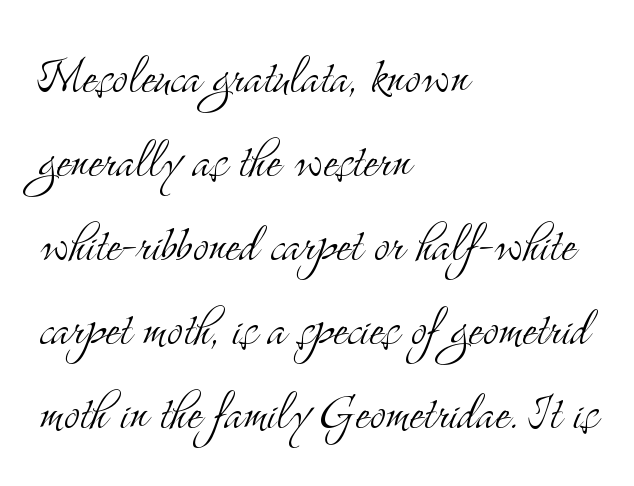
The image shows 60 px light, condensed serif type; set left-aligned, normal line spacing (1.4x), normal letter spacing, not underlined; medium stroke contrast and a small x-height.
